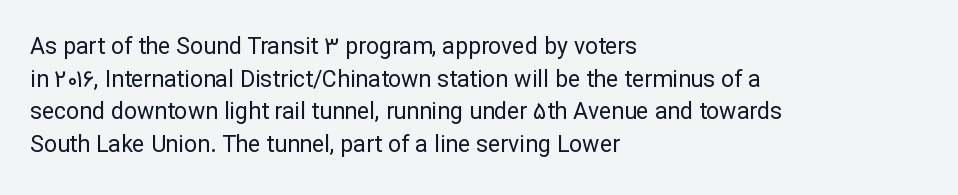
The image shows 23 px text type, upright; set left-aligned, normal line spacing (1.42x), normal letter spacing, not underlined.
